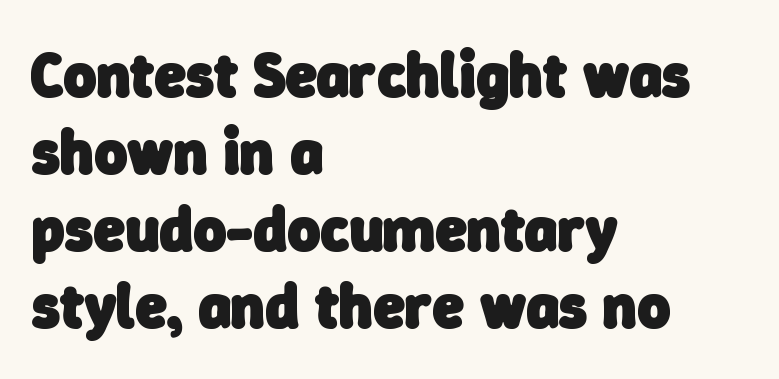
Words appear dense and cohesive because spacing is normal. Character widths vary here, with narrow letters taking less room than wide ones. Examine the stroke ends and you'll find no serifs. The zone under the glyphs is completely vacant. These lines carry a lot of weight — the face is fully bold.
